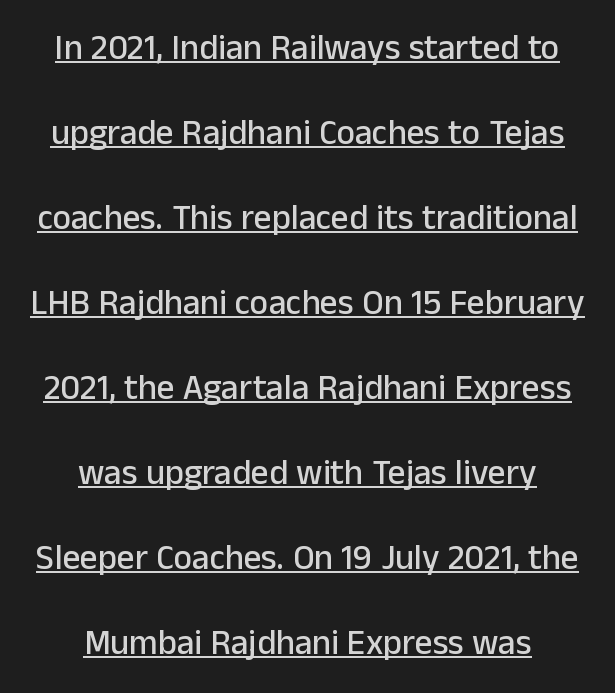
Casual observation: everything's sitting right in the middle. A typographer would call this underscored text. The horizontal fit of the characters is conventional and even. I'd call this a sans setting — the letters go barefoot. The designer dialed line spacing up above the default.
